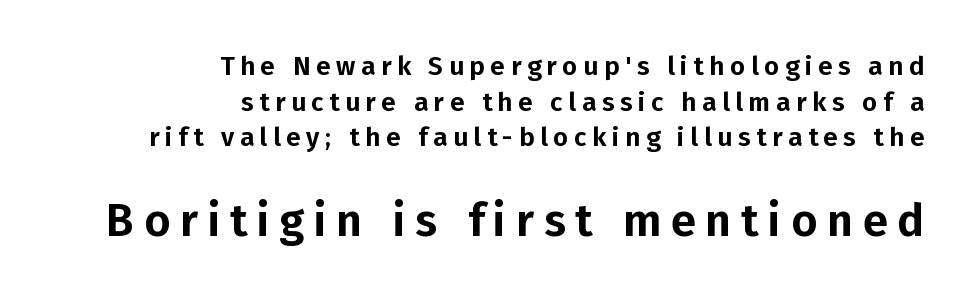
{"serif": "no", "italic": "no", "width": "normal", "stroke_contrast": "low", "x_height": "medium", "monospaced": "no", "underline": "no", "align": "right", "line_spacing": "normal", "line_spacing_ratio": 1.37, "letter_spacing": "wide", "letter_spacing_em": 0.22, "larger_block": "second", "size_ratio": 1.73, "glyph_px": 45}
